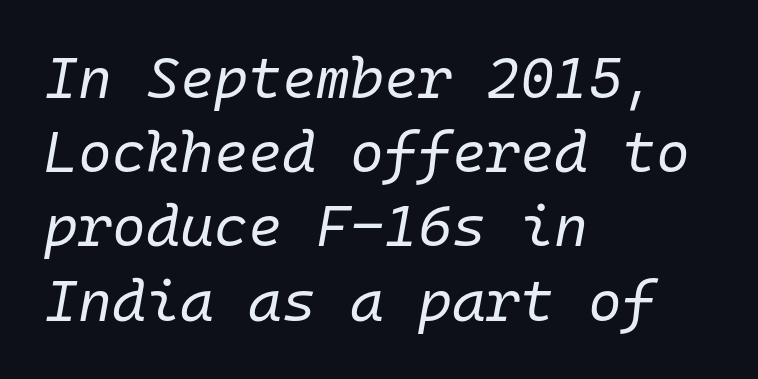
Q: Is the text bold? A: No.
Q: Is the text italic (slanted)? A: Yes, it leans right by about 10 degrees.
Q: Is the text underlined? A: No.
Q: How is the paragraph aligned? A: Left-aligned.
Q: Is the spacing between letters normal or unusually wide? A: Normal.
Q: Is the spacing between lines tight, normal or loose? A: Normal.
Q: Width (condensed, normal, or wide)? A: Normal.
Q: Stroke contrast? A: Low.
Q: x-height? A: Medium.
Q: Monospaced? A: Yes.
